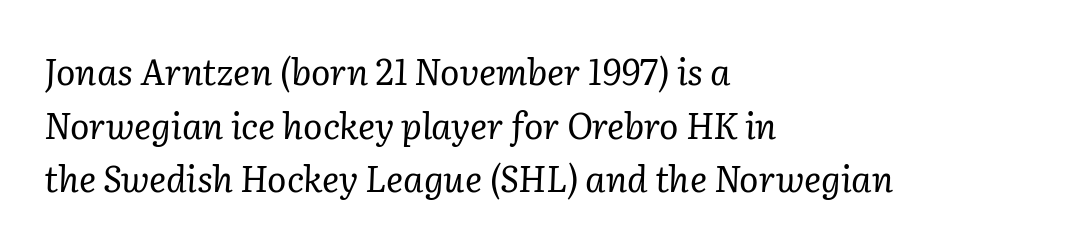
The passage is arranged the way most books set body copy — flush left. What kind of face is this? One with serifs. Bold? No — there's no thickening of the strokes. Students, observe: this is what conventionally led text looks like. Underlining? Definitely not there. Do the characters align in a grid? No, the font is proportional.
